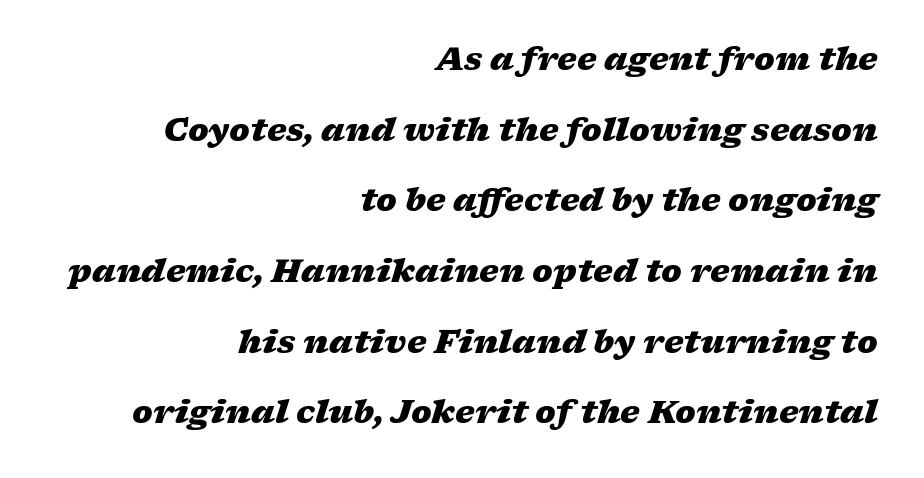
There is no visible air inserted between adjacent glyphs. Caption: multi-line text, flush right, ragged left. The specimen omits any rule beneath the text block's lines. Character widths vary here, with narrow letters taking less room than wide ones. The letters are slanted; this is an italic face. The face used here has the dense, thick strokes of a bold.
